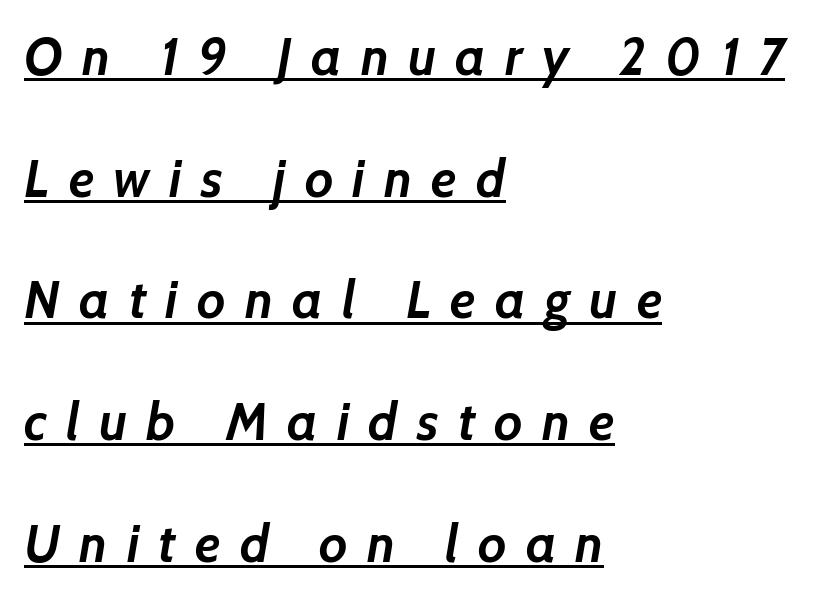
{"serif": "no", "bold": "yes", "weight": "semibold", "width": "normal", "stroke_contrast": "low", "x_height": "medium", "monospaced": "no", "underline": "yes", "align": "left", "line_spacing": "loose", "line_spacing_ratio": 2.34, "letter_spacing": "wide", "letter_spacing_em": 0.37, "glyph_px": 52}
